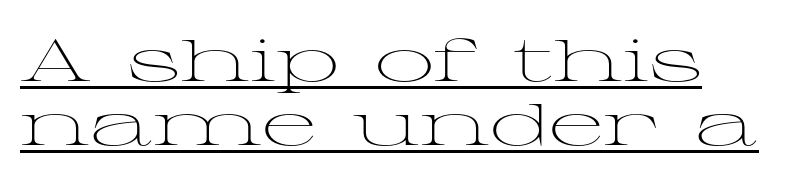
Q: Is the text bold? A: No.
Q: Is the text italic (slanted)? A: No, it is upright.
Q: Is the typeface a serif or a sans-serif typeface? A: Serif.
Q: Is the text underlined? A: Yes.
Q: How is the paragraph aligned? A: Left-aligned.
Q: Is the spacing between letters normal or unusually wide? A: Normal.
Q: Is the spacing between lines tight, normal or loose? A: Tight.
Q: Width (condensed, normal, or wide)? A: Wide.
Q: Stroke contrast? A: Medium.
Q: x-height? A: Medium.
Q: Monospaced? A: No.
